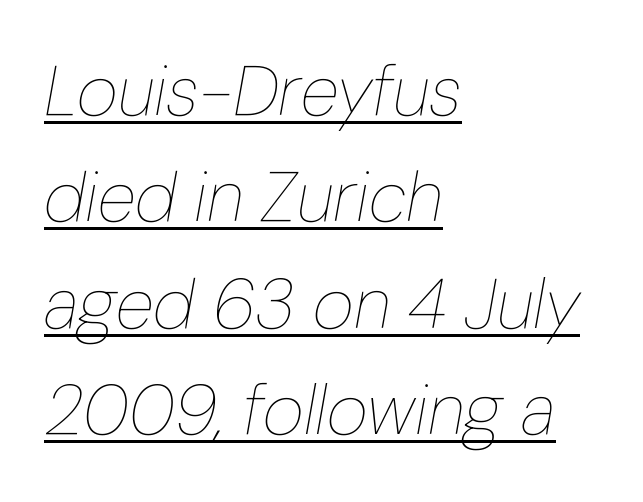
The image shows 71 px thin, condensed type, italic (leaning right); set left-aligned, normal line spacing (1.5x), normal letter spacing, underlined; low stroke contrast and a medium x-height.
